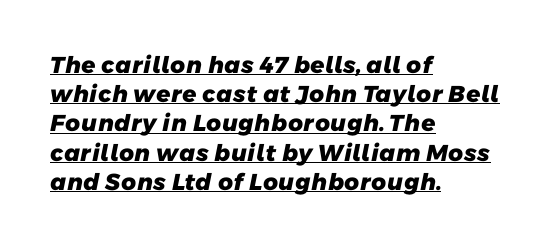
The image shows 23 px bold type; set left-aligned, normal line spacing (1.27x), normal letter spacing, underlined.
